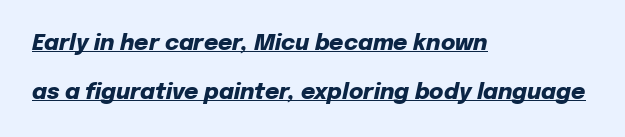
The typesetter chose a ragged-right arrangement here. In terms of posture, this sample is oblique. Caption: lettering with a line underneath. A typesetter would call this leading open, well beyond the default. In terms of letterspacing, this is plain default setting.
